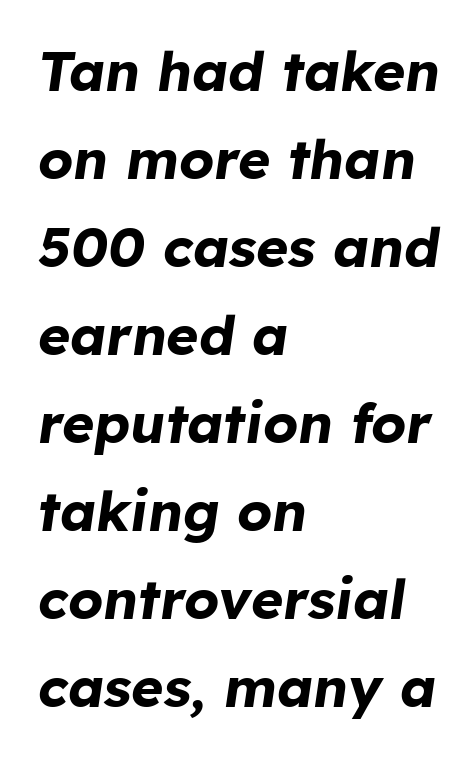
{"italic": "yes", "lean": "right", "slant_degrees": 8, "bold": "yes", "weight": "bold", "width": "normal", "stroke_contrast": "low", "x_height": "medium", "monospaced": "no", "underline": "no", "align": "left", "line_spacing": "normal", "line_spacing_ratio": 1.6, "letter_spacing": "normal", "letter_spacing_em": 0.0, "glyph_px": 55}
